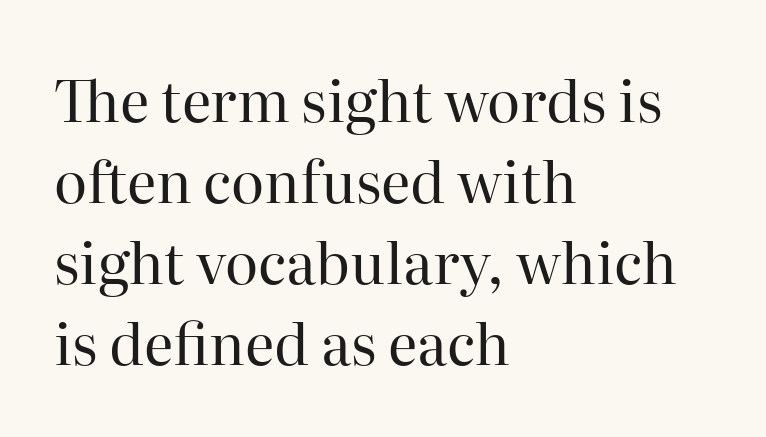
Q: Is the text bold? A: No.
Q: Is the text italic (slanted)? A: No, it is upright.
Q: Is the typeface a serif or a sans-serif typeface? A: Serif.
Q: Is the text underlined? A: No.
Q: How is the paragraph aligned? A: Left-aligned.
Q: Is the spacing between letters normal or unusually wide? A: Normal.
Q: Is the spacing between lines tight, normal or loose? A: Normal.
Q: Width (condensed, normal, or wide)? A: Normal.
Q: Stroke contrast? A: High.
Q: x-height? A: Medium.
Q: Monospaced? A: No.
